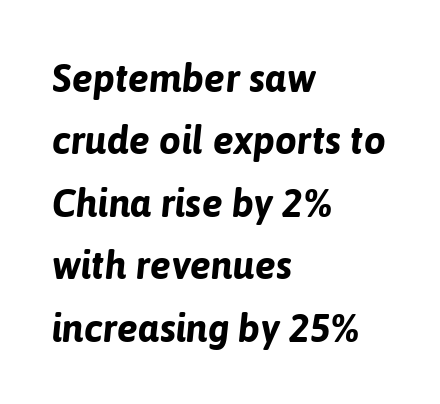
The image shows 39 px bold type, italic (leaning right); set left-aligned, normal line spacing (1.6x), normal letter spacing, not underlined; low stroke contrast and a medium x-height.
